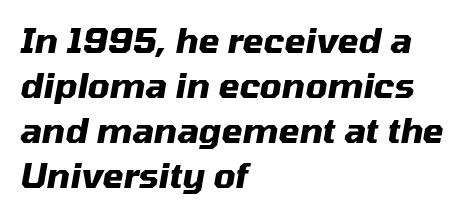
Q: Is the text bold? A: Yes.
Q: Is the text italic (slanted)? A: Yes, it leans right by about 10 degrees.
Q: Is the text underlined? A: No.
Q: How is the paragraph aligned? A: Left-aligned.
Q: Is the spacing between letters normal or unusually wide? A: Normal.
Q: Is the spacing between lines tight, normal or loose? A: Normal.
Q: Width (condensed, normal, or wide)? A: Normal.
Q: Stroke contrast? A: Medium.
Q: x-height? A: Medium.
Q: Monospaced? A: No.
